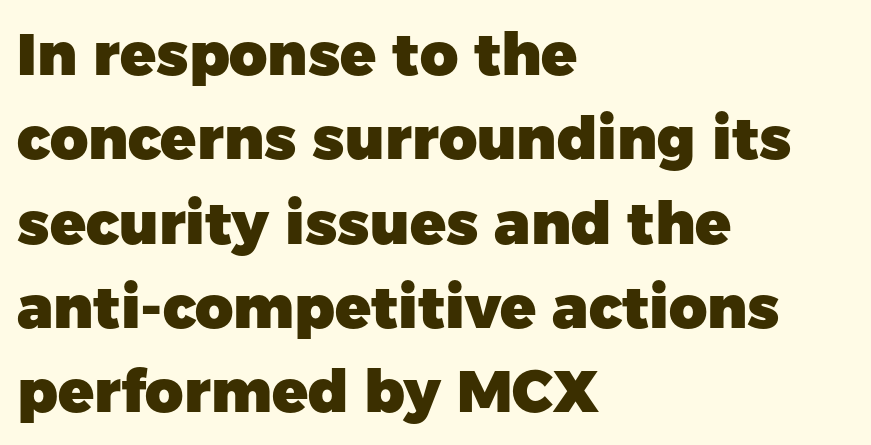
Proportional: the letters do not fall into vertical columns. The space directly below the letters is spotless. Is the type bold? Yes — the strokes are clearly thick and heavy. Line spacing here is normal. The lettering holds an erect, upright posture throughout. The type is set solid horizontally, with unmodified tracking.
